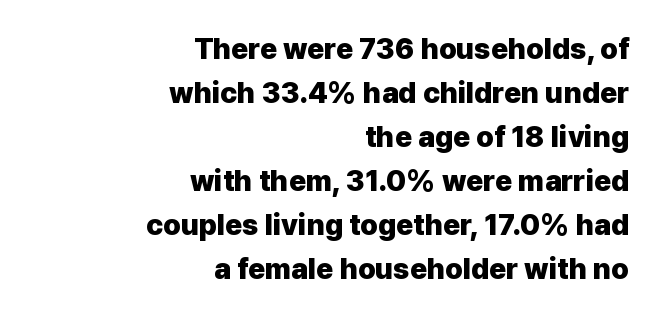
A full-strength bold gives these letters their thick strokes. A roman cut, with each character standing at attention. Character widths vary here, with narrow letters taking less room than wide ones. Are there feet on the stems? There aren't — it's a sans.
